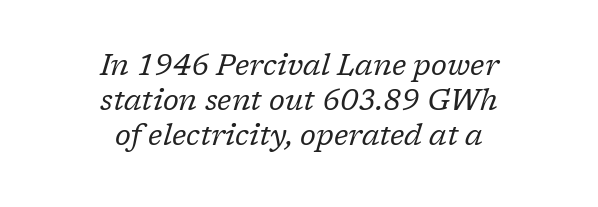
A typesetter would label this face a serif. Characters follow at the spacing the type designer built in. The specimen omits any rule beneath the text block's lines. Characters are canted at an angle relative to the baseline's perpendicular. Note the varied advance widths — an 'i' is clearly narrower than an 'm'. Horizontally, the lines are justified to the midpoint only.
